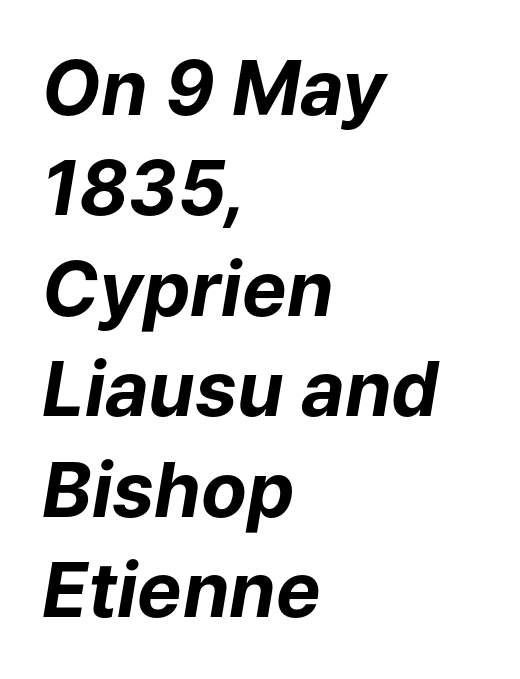
The line texture is even and compact thanks to regular tracking. Thick stems and heavy bowls — unmistakably bold. Do the characters align in a grid? No, the font is proportional. Has an underline been added? It has not.
